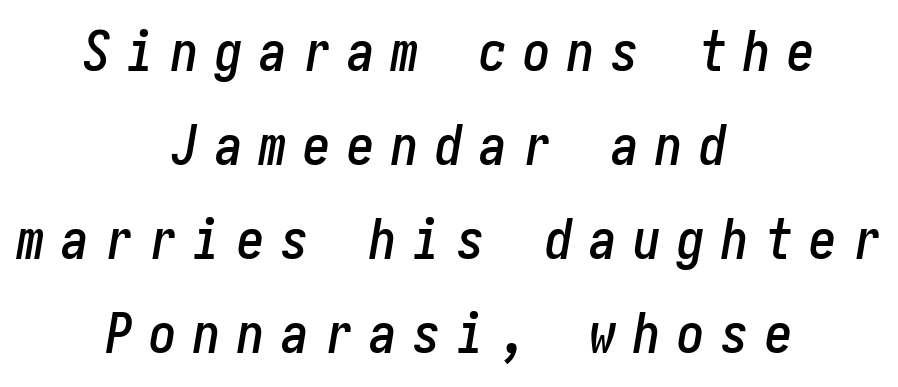
Q: Is the text italic (slanted)? A: Yes, it leans right by about 10 degrees.
Q: Is the text underlined? A: No.
Q: How is the paragraph aligned? A: Centered.
Q: Is the spacing between letters normal or unusually wide? A: Unusually wide.
Q: Width (condensed, normal, or wide)? A: Condensed.
Q: Stroke contrast? A: Low.
Q: x-height? A: Medium.
